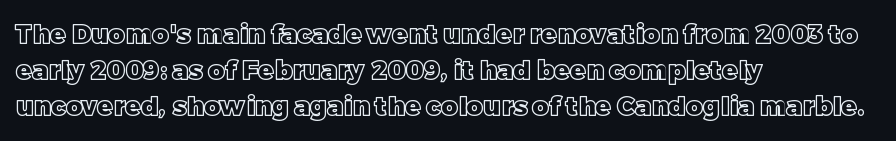
{"italic": "no", "underline": "no", "align": "left", "line_spacing": "normal", "line_spacing_ratio": 1.38, "letter_spacing": "normal", "letter_spacing_em": 0.0, "glyph_px": 26}
